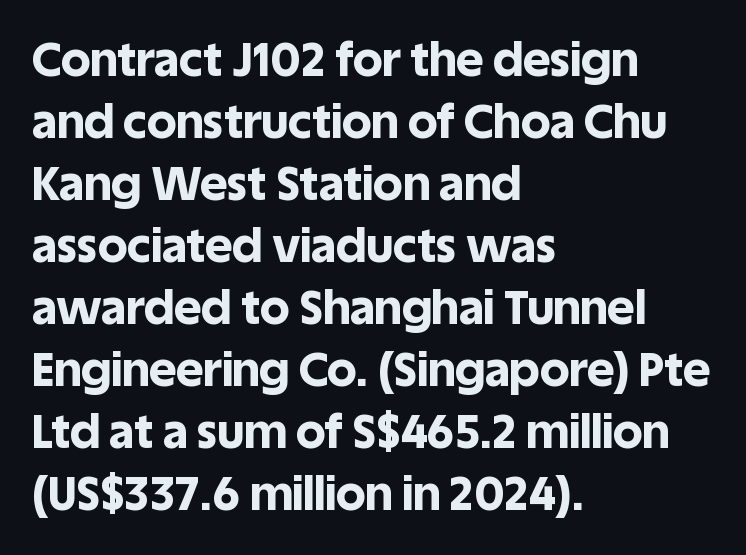
Does the weight exceed regular? Yes, all the way to bold. The passage is arranged the way most books set body copy — flush left. Type style note: lacks serifs. A typesetter would call this proportional, since set widths differ per character. Compared with typical body copy, the letter spacing here is the same.
